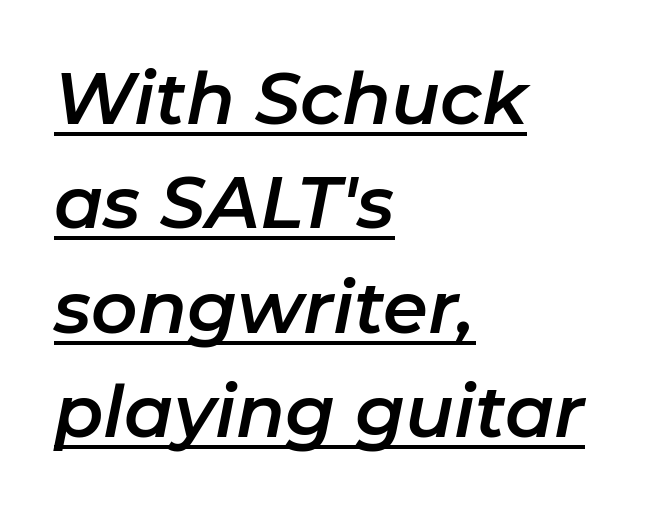
The face used here appears with an underline applied. This block has exactly the height ordinary leading produces. Here the designer chose a conventional face with non-uniform glyph widths. Line beginnings align vertically; line endings do not. Style check: oblique. Students, note that the glyphs here touch the page at normal intervals.
